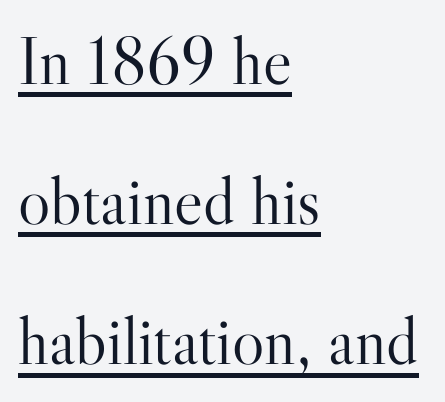
Regarding serifs, this sample has them. Baseline-to-baseline distance is far greater than the letter height. When letters stand straight like this, we call the style roman or upright. The letterforms sit at book weight or below.
